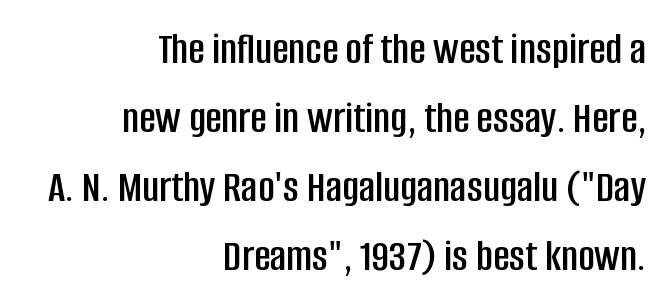
The text block is weighted toward the right margin, trailing off unevenly leftward. Here the designer chose a conventional face with non-uniform glyph widths. The lettering stays uniformly vertical, giving the passage a roman look. Look at the bottom of the vertical strokes: they stop flat, with no serifs. The leading is moderate, giving the passage an even texture. The rendering keeps characters at their native spacing.
